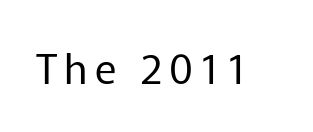
{"serif": "no", "italic": "no", "bold": "no", "weight": "regular", "width": "normal", "stroke_contrast": "low", "x_height": "medium", "monospaced": "no", "underline": "no", "glyph_px": 41}
